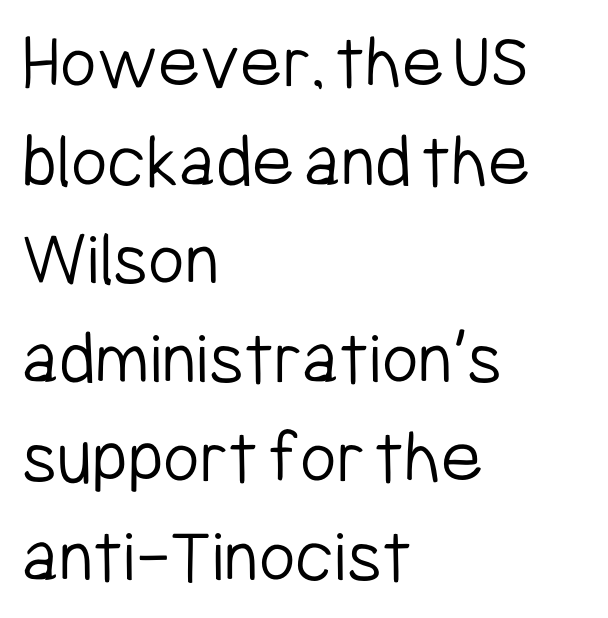
Standard letterfit; no display-style spreading of the glyphs. Baseline-to-baseline distance is the conventional proportion of letter height. The letters advance in unequal steps, a hallmark of proportional type. Ordinary non-slanted type is in use. Beneath every word, the page is bare. The characters display no serif detailing; their extremities are plain.
